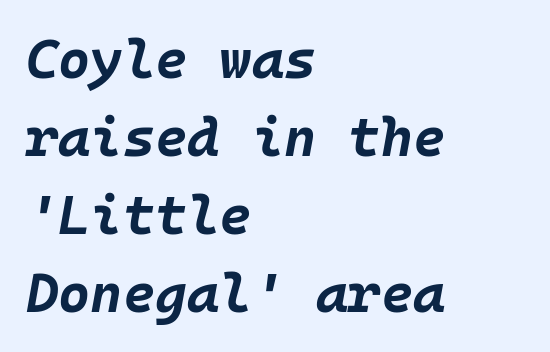
Q: Is the text bold? A: Yes.
Q: Is the text italic (slanted)? A: Yes, it leans right by about 10 degrees.
Q: Is the text underlined? A: No.
Q: How is the paragraph aligned? A: Left-aligned.
Q: Is the spacing between letters normal or unusually wide? A: Normal.
Q: Is the spacing between lines tight, normal or loose? A: Normal.
Q: Width (condensed, normal, or wide)? A: Normal.
Q: Stroke contrast? A: Low.
Q: x-height? A: Large.
Q: Monospaced? A: Yes.
